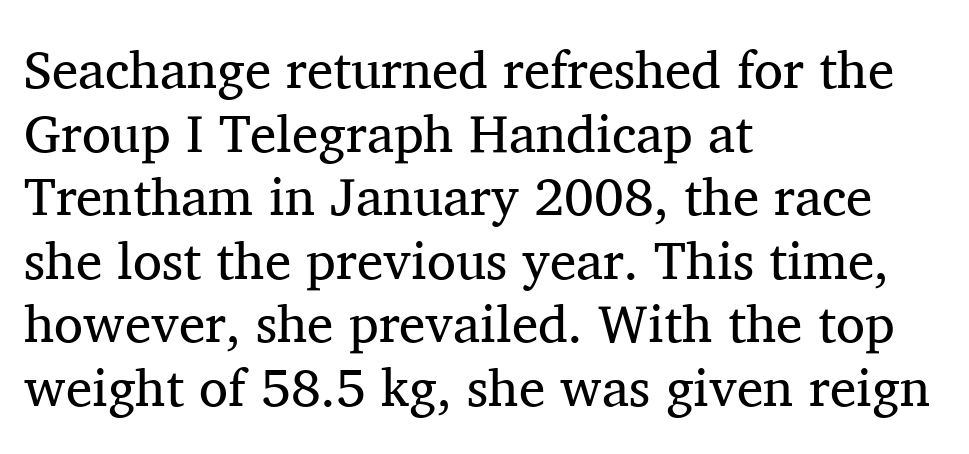
The typeface has the unassuming heft of standard copy or less. Check where the strokes stop: tiny serifs finish them off. A student would call this left alignment; a typographer would say flush left, rag right. The foot of each line stays bare and open. Is this a fixed-width face? No — the glyphs have proportional, varying widths. What stands out about the letter spacing? Nothing — it is the standard amount.
